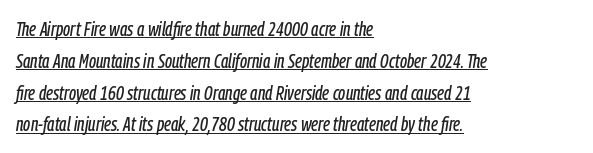
The glyphs are accompanied by a horizontal stroke just below them. The lines are quadded left. Horizontal bands of white between lines are of average thickness. You could call the tracking neutral — neither tight nor loose. Slanted lettering throughout.
